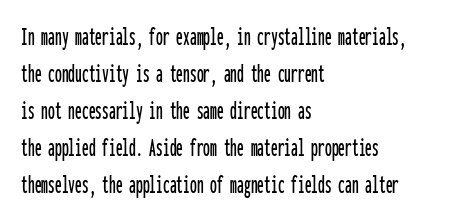
The image shows 27 px text type, upright; set left-aligned, normal line spacing (1.37x), normal letter spacing, not underlined.
